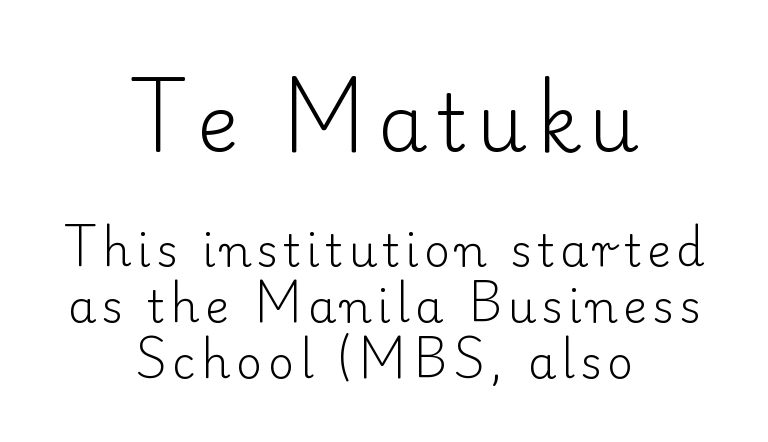
The image shows 79 px light type, upright; set centered, line spacing 1.24x, not underlined; the first (top) block is 1.76x larger; low stroke contrast and a small x-height.
